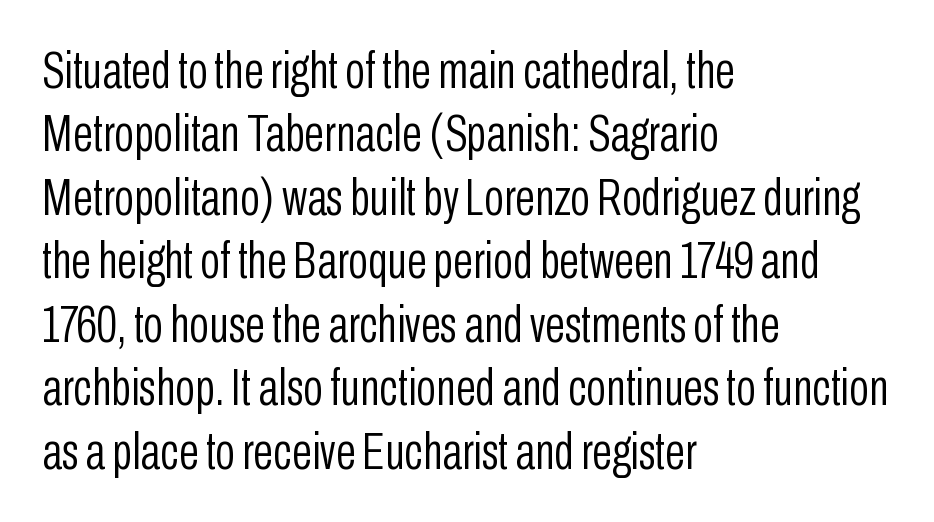
{"serif": "no", "italic": "no", "bold": "no", "weight": "light", "width": "condensed", "stroke_contrast": "low", "x_height": "medium", "monospaced": "no", "underline": "no", "align": "left", "line_spacing_ratio": 1.22, "letter_spacing": "normal", "letter_spacing_em": 0.0, "glyph_px": 52}
